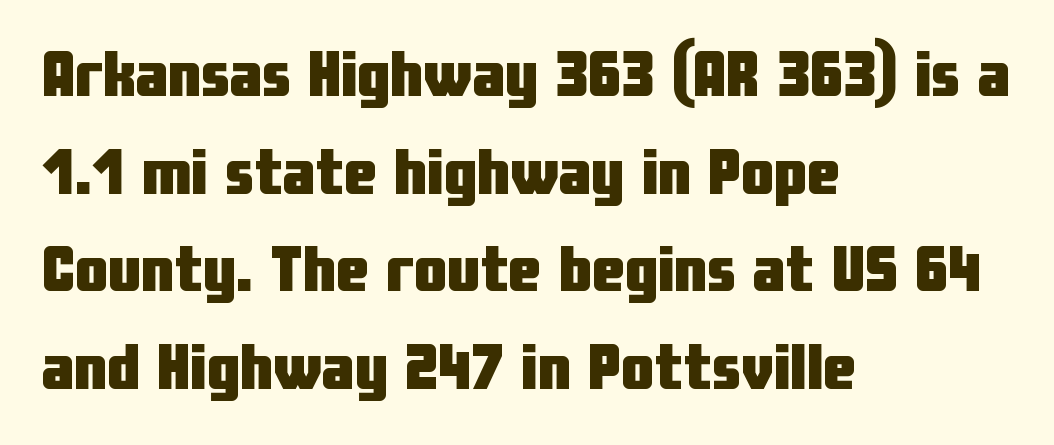
The image shows 66 px heavy, condensed sans-serif type, upright; set left-aligned, normal line spacing (1.48x), normal letter spacing, not underlined; low stroke contrast and a medium x-height.
